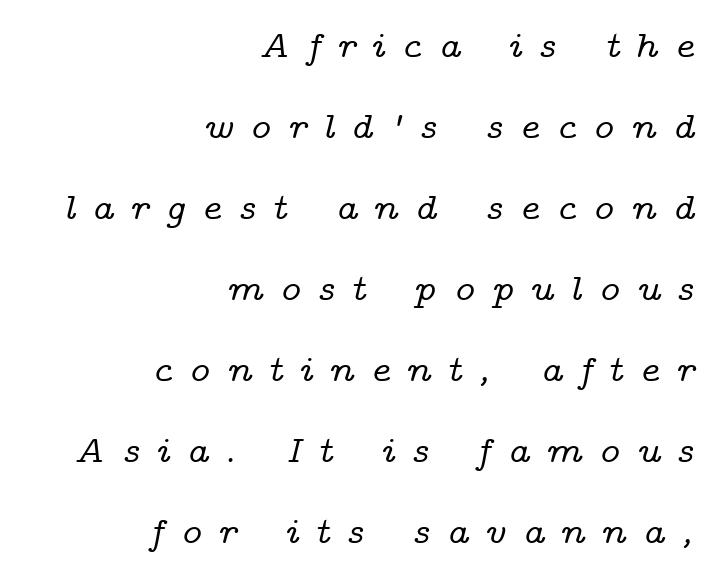
Looks like regular typesetting: each glyph gets only the width it needs. Rows of type keep a wide berth in the vertical direction. Decoration check: the copy has no underline. Serifs: yes, visible at the terminals of the letterforms. The compositor pushed each line to the right boundary.
